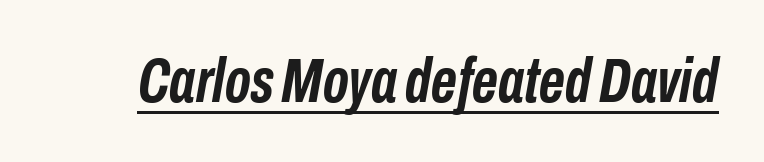
{"italic": "yes", "lean": "right", "slant_degrees": 10, "bold": "yes", "weight": "semibold", "width": "condensed", "stroke_contrast": "low", "x_height": "medium", "monospaced": "no", "underline": "yes", "letter_spacing": "normal", "letter_spacing_em": 0.0, "glyph_px": 63}
